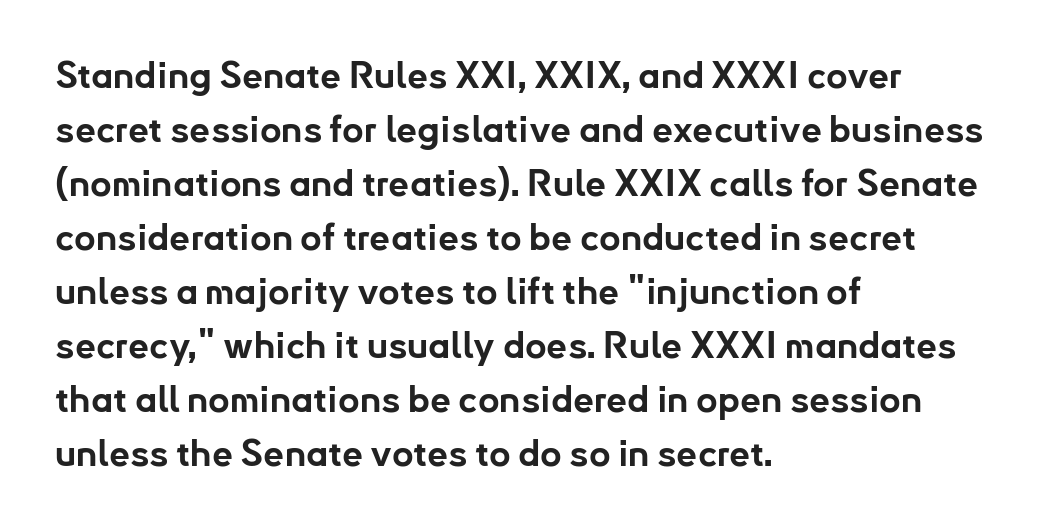
Q: Is the text bold? A: Yes.
Q: Is the text italic (slanted)? A: No, it is upright.
Q: Is the typeface a serif or a sans-serif typeface? A: Sans-serif.
Q: Is the text underlined? A: No.
Q: How is the paragraph aligned? A: Left-aligned.
Q: Is the spacing between letters normal or unusually wide? A: Normal.
Q: Is the spacing between lines tight, normal or loose? A: Normal.
Q: Width (condensed, normal, or wide)? A: Normal.
Q: Stroke contrast? A: Low.
Q: x-height? A: Small.
Q: Monospaced? A: No.
